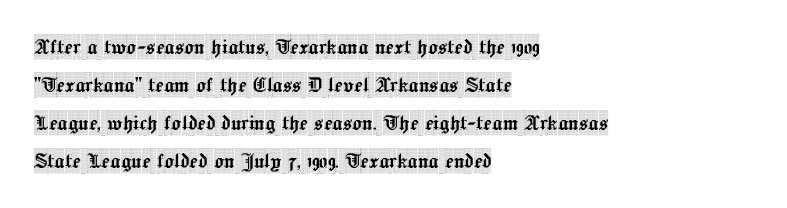
{"italic": "no", "underline": "no", "align": "left", "line_spacing": "normal", "line_spacing_ratio": 1.52, "letter_spacing": "normal", "letter_spacing_em": 0.0, "glyph_px": 25}
